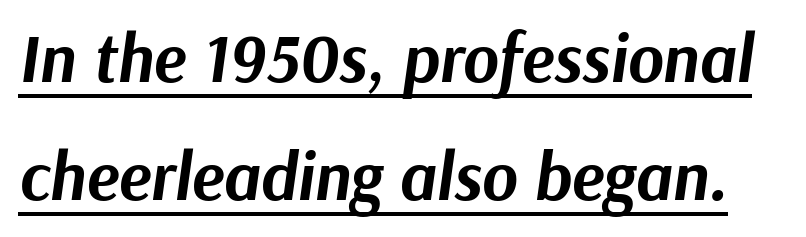
The image shows 68 px bold type, italic (leaning right); set line spacing 1.74x, normal letter spacing, underlined; medium stroke contrast and a medium x-height.
